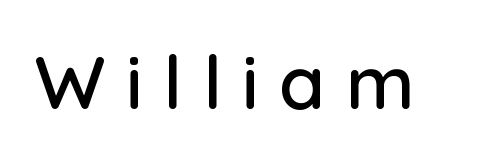
Q: Is the text italic (slanted)? A: No, it is upright.
Q: Is the typeface a serif or a sans-serif typeface? A: Sans-serif.
Q: Is the text underlined? A: No.
Q: Is the spacing between letters normal or unusually wide? A: Unusually wide.
Q: Width (condensed, normal, or wide)? A: Normal.
Q: Stroke contrast? A: Low.
Q: x-height? A: Medium.
Q: Monospaced? A: No.
